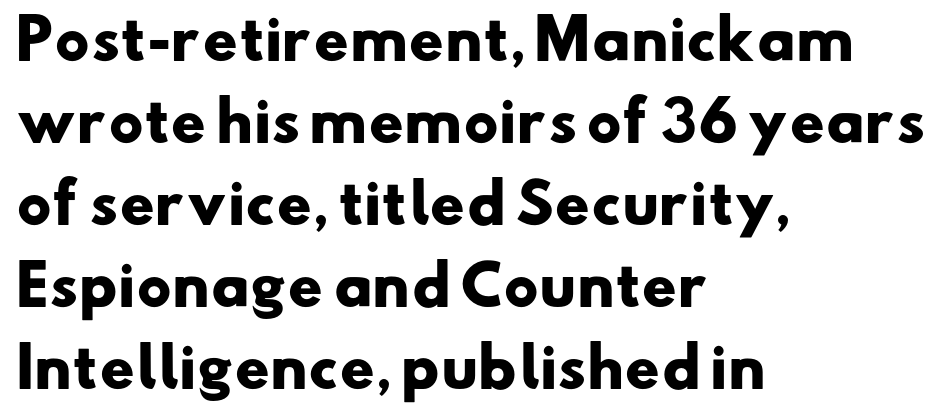
Horizontal alignment here is leftward, the default for most running prose. Check the space under the baseline: it is left empty. Interline gaps are of average width in this sample. Look at the tracking — it's just the regular setting, nothing added. Each letter's strokes conclude bluntly, with no projecting serifs. Stroke thickness is high; the sample reads as a true bold.
